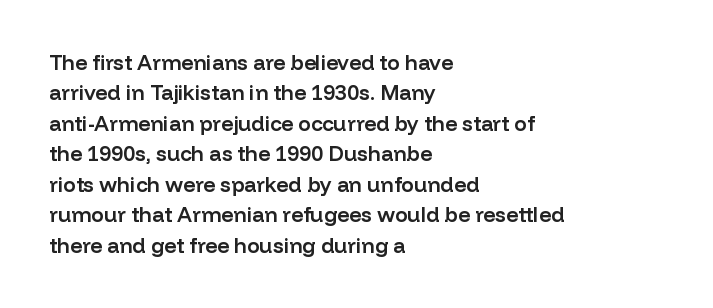
{"italic": "no", "bold": "semi", "underline": "no", "align": "left", "line_spacing": "normal", "line_spacing_ratio": 1.45, "letter_spacing": "normal", "letter_spacing_em": 0.0, "glyph_px": 21}
